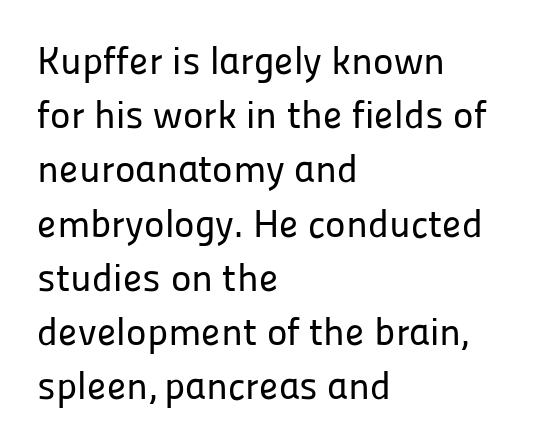
The area under the type is left untouched. A typesetter would call this proportional, since set widths differ per character. The leading is moderate, giving the passage an even texture. Notice how the stems are strictly vertical — no italics here.
